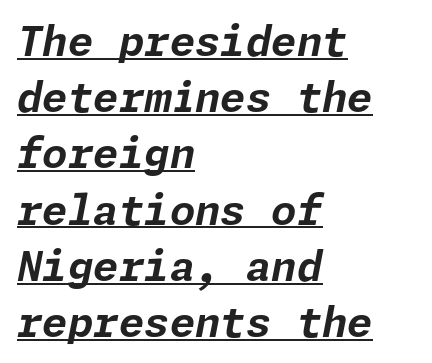
Letter spacing: default. Compared with an ordinary text face, these strokes are far heavier — a full bold. A baseline rule has been typeset under these characters. Every character sits at an angle, as italics do.
